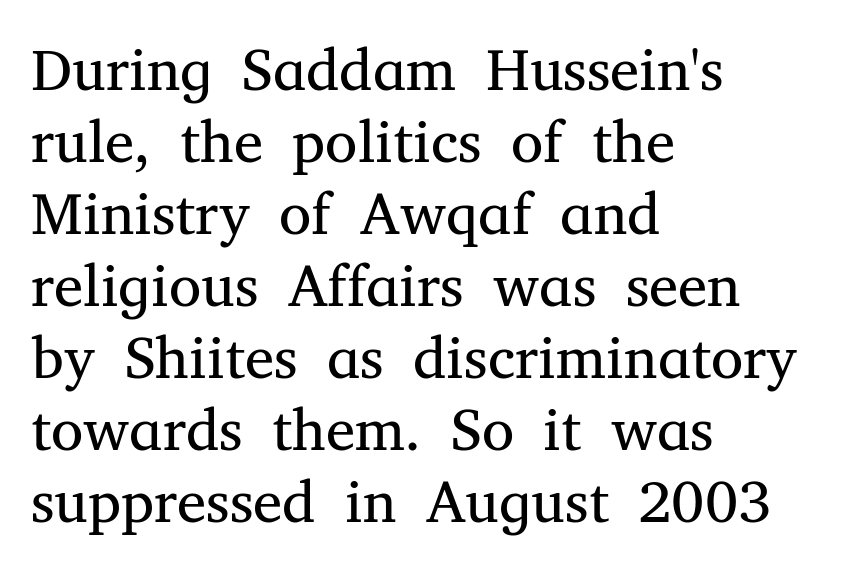
{"serif": "yes", "italic": "no", "bold": "no", "weight": "regular", "width": "normal", "stroke_contrast": "medium", "x_height": "medium", "monospaced": "no", "underline": "no", "align": "left", "line_spacing_ratio": 1.22, "letter_spacing": "normal", "letter_spacing_em": 0.0, "glyph_px": 59}
